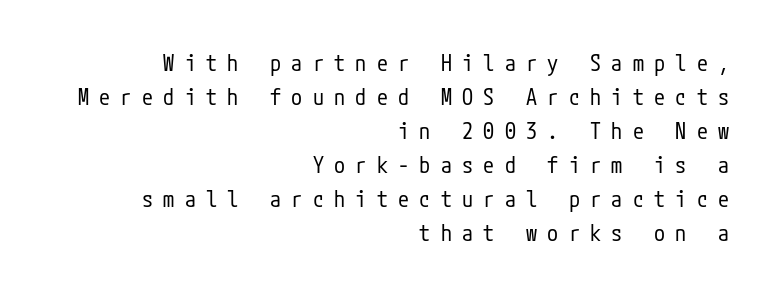
Q: Is the text bold? A: No.
Q: Is the text italic (slanted)? A: No, it is upright.
Q: Is the text underlined? A: No.
Q: How is the paragraph aligned? A: Right-aligned.
Q: Is the spacing between letters normal or unusually wide? A: Unusually wide.
Q: Is the spacing between lines tight, normal or loose? A: Normal.
